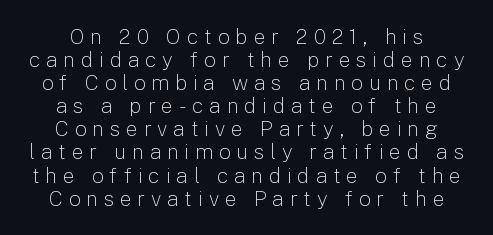
{"italic": "no", "bold": "no", "underline": "no", "line_spacing": "tight", "line_spacing_ratio": 1.1, "letter_spacing": "wide", "letter_spacing_em": 0.28, "glyph_px": 21}
